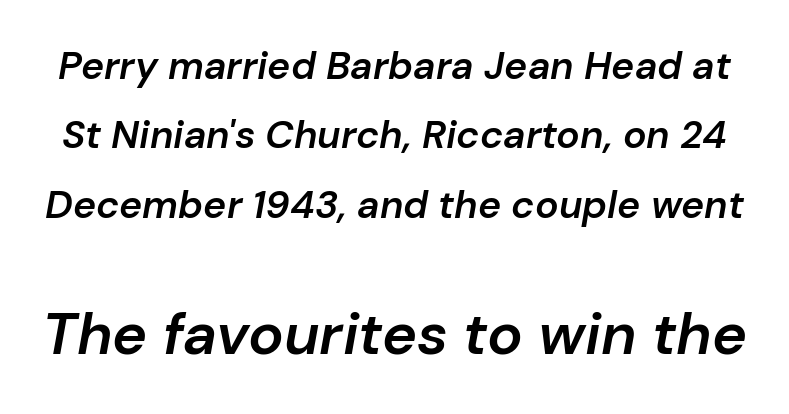
The image shows 59 px semibold type, italic (leaning right); set line spacing 1.78x, normal letter spacing, not underlined; the second (bottom) block is 1.51x larger; low stroke contrast and a medium x-height.
